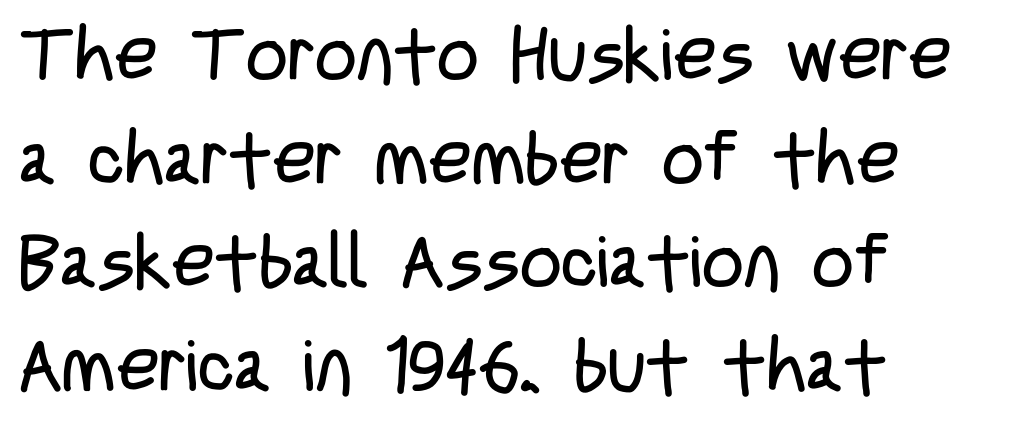
A normal amount of white space separates one row of letters from the next. These lines are set flush left with a ragged right edge. Is this a fixed-width face? No — the glyphs have proportional, varying widths. A sans-serif font was chosen for this passage. The string is rendered with underlining switched off. Does extra space separate the letters? No, they use regular spacing.
